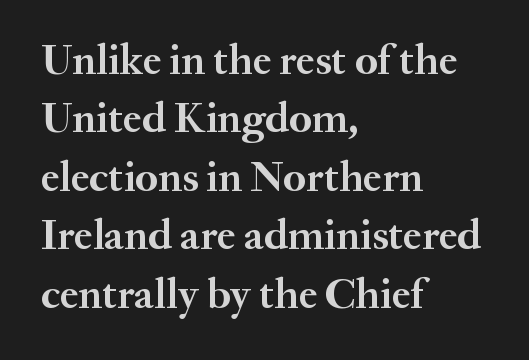
{"serif": "yes", "italic": "no", "bold": "yes", "weight": "semibold", "width": "normal", "stroke_contrast": "medium", "x_height": "small", "monospaced": "no", "underline": "no", "align": "left", "line_spacing": "normal", "line_spacing_ratio": 1.36, "letter_spacing": "normal", "letter_spacing_em": 0.0, "glyph_px": 43}
